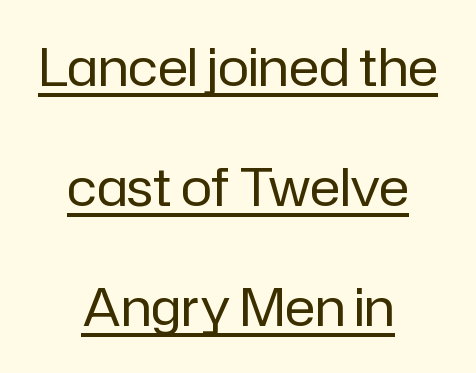
The image shows 52 px regular-weight sans-serif type, upright; set centered, loose line spacing (2.31x), normal letter spacing, underlined; low stroke contrast and a medium x-height.
